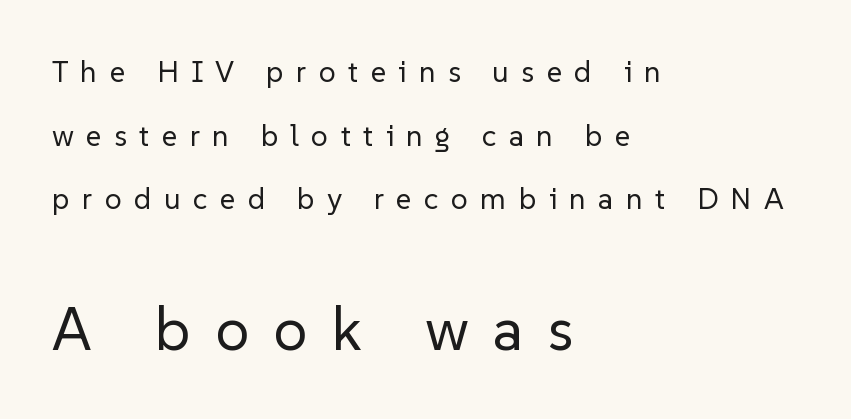
{"serif": "no", "italic": "no", "bold": "no", "weight": "regular", "width": "normal", "stroke_contrast": "low", "x_height": "medium", "monospaced": "no", "underline": "no", "align": "left", "line_spacing": "loose", "line_spacing_ratio": 2.12, "letter_spacing": "wide", "letter_spacing_em": 0.41, "larger_block": "second", "size_ratio": 2.0, "glyph_px": 60}
